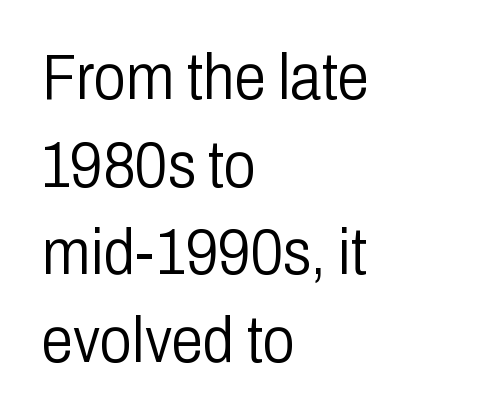
Q: Is the text bold? A: No.
Q: Is the text italic (slanted)? A: No, it is upright.
Q: Is the typeface a serif or a sans-serif typeface? A: Sans-serif.
Q: Is the text underlined? A: No.
Q: How is the paragraph aligned? A: Left-aligned.
Q: Is the spacing between letters normal or unusually wide? A: Normal.
Q: Is the spacing between lines tight, normal or loose? A: Normal.
Q: Width (condensed, normal, or wide)? A: Condensed.
Q: Stroke contrast? A: Low.
Q: x-height? A: Medium.
Q: Monospaced? A: No.
